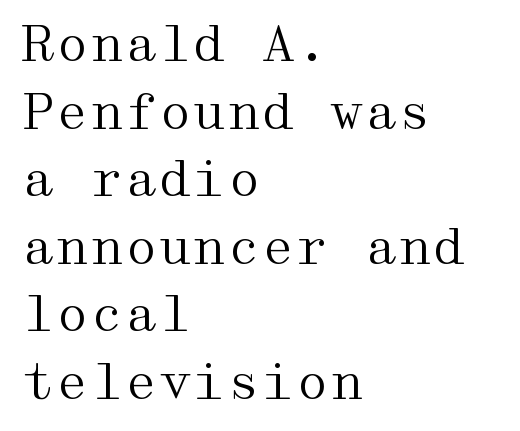
Q: Is the text bold? A: No.
Q: Is the text italic (slanted)? A: No, it is upright.
Q: Is the typeface a serif or a sans-serif typeface? A: Serif.
Q: Is the text underlined? A: No.
Q: How is the paragraph aligned? A: Left-aligned.
Q: Is the spacing between letters normal or unusually wide? A: Normal.
Q: Is the spacing between lines tight, normal or loose? A: Normal.
Q: Width (condensed, normal, or wide)? A: Wide.
Q: Stroke contrast? A: Medium.
Q: x-height? A: Medium.
